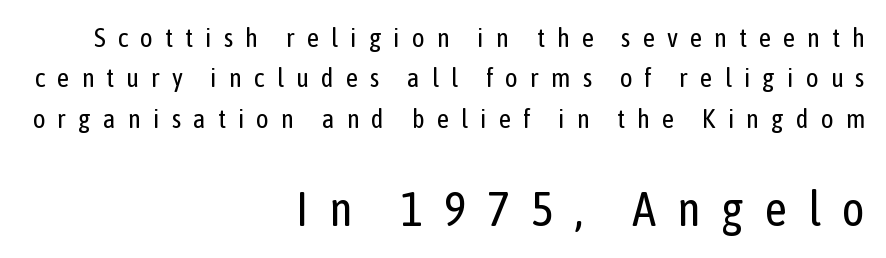
{"serif": "no", "italic": "no", "bold": "no", "weight": "regular", "width": "condensed", "stroke_contrast": "low", "x_height": "medium", "monospaced": "no", "underline": "no", "align": "right", "line_spacing": "normal", "line_spacing_ratio": 1.5, "letter_spacing": "wide", "letter_spacing_em": 0.44, "larger_block": "second", "size_ratio": 1.78, "glyph_px": 48}
